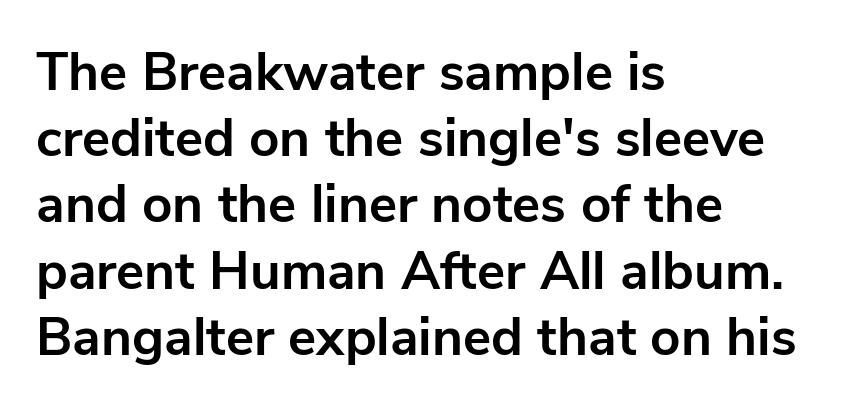
Q: Is the text bold? A: Yes.
Q: Is the text italic (slanted)? A: No, it is upright.
Q: Is the typeface a serif or a sans-serif typeface? A: Sans-serif.
Q: Is the text underlined? A: No.
Q: How is the paragraph aligned? A: Left-aligned.
Q: Is the spacing between letters normal or unusually wide? A: Normal.
Q: Is the spacing between lines tight, normal or loose? A: Normal.
Q: Width (condensed, normal, or wide)? A: Normal.
Q: Stroke contrast? A: Low.
Q: x-height? A: Medium.
Q: Monospaced? A: No.
